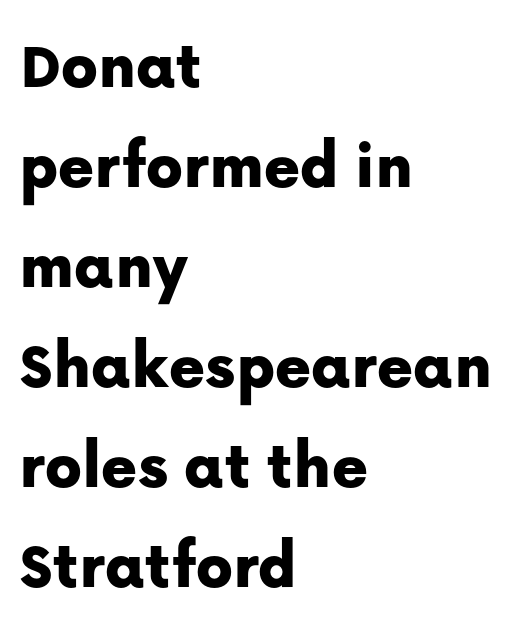
{"serif": "no", "italic": "no", "width": "normal", "stroke_contrast": "low", "x_height": "medium", "monospaced": "no", "underline": "no", "align": "left", "line_spacing": "normal", "line_spacing_ratio": 1.47, "letter_spacing": "normal", "letter_spacing_em": 0.0, "glyph_px": 68}
